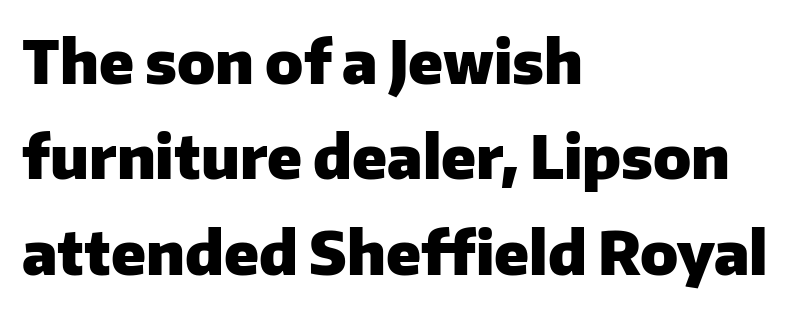
The typesetting leans heavy: a genuine bold. Every character sits straight up, as roman type does. The glyphs are unaccompanied by any horizontal stroke below them. A typesetter would call this zero additional tracking. Spacing verdict: proportional, widths tailored to each character. Notice how descenders clear the ascenders below comfortably — that's standard leading.
